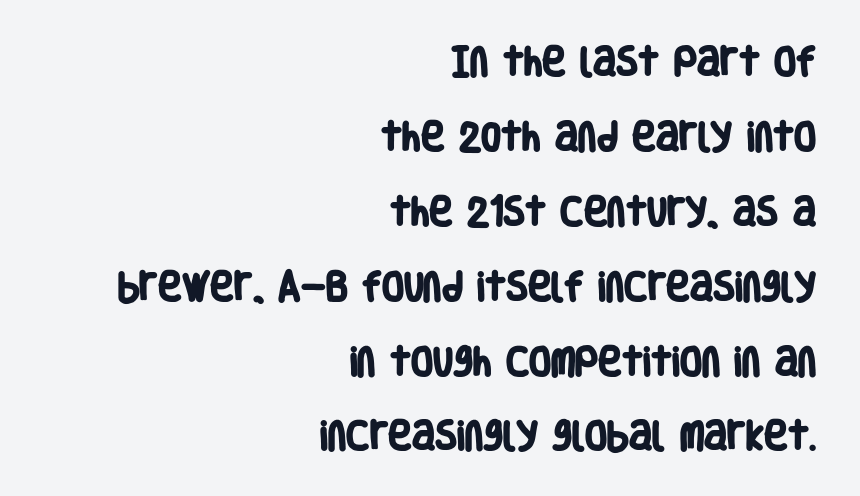
The image shows 32 px heavy, condensed sans-serif type; set right-aligned, loose line spacing (2.34x), normal letter spacing, not underlined; low stroke contrast and a large x-height.
